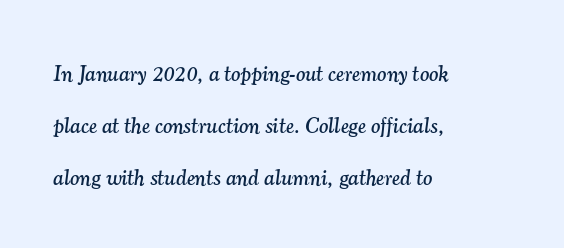
Q: Is the text italic (slanted)? A: Yes, it leans right by about 7 degrees.
Q: Is the text underlined? A: No.
Q: How is the paragraph aligned? A: Left-aligned.
Q: Is the spacing between letters normal or unusually wide? A: Normal.
Q: Is the spacing between lines tight, normal or loose? A: Loose.
